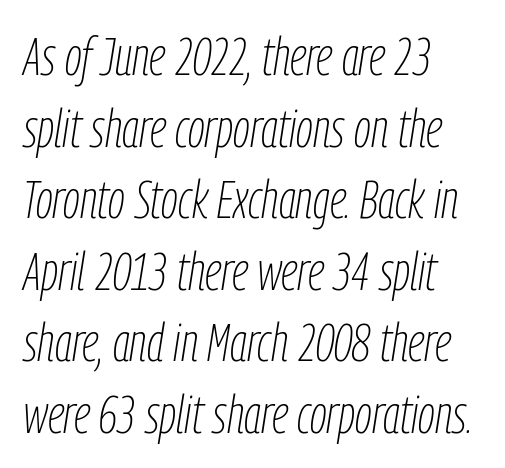
{"italic": "yes", "lean": "right", "slant_degrees": 9, "bold": "no", "weight": "thin", "width": "condensed", "stroke_contrast": "low", "x_height": "medium", "monospaced": "no", "underline": "no", "align": "left", "line_spacing": "normal", "line_spacing_ratio": 1.35, "letter_spacing": "normal", "letter_spacing_em": 0.0, "glyph_px": 53}
